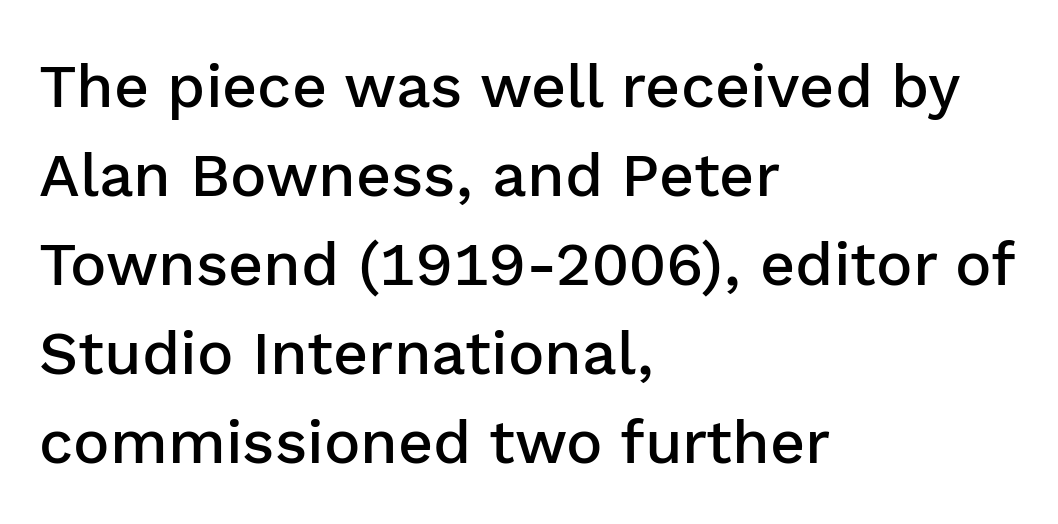
Q: Is the text bold? A: Semi-bold.
Q: Is the text italic (slanted)? A: No, it is upright.
Q: Is the typeface a serif or a sans-serif typeface? A: Sans-serif.
Q: Is the text underlined? A: No.
Q: How is the paragraph aligned? A: Left-aligned.
Q: Is the spacing between letters normal or unusually wide? A: Normal.
Q: Is the spacing between lines tight, normal or loose? A: Normal.
Q: Width (condensed, normal, or wide)? A: Normal.
Q: Stroke contrast? A: Low.
Q: x-height? A: Medium.
Q: Monospaced? A: No.
